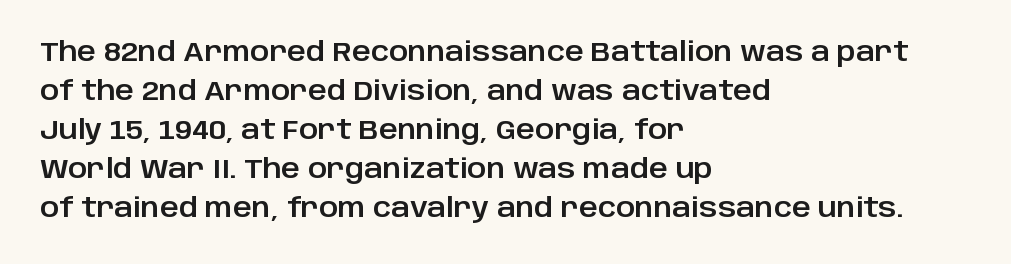
The compositor pushed each line to the left boundary. Every stem runs plumb, perpendicular to the baseline. This sample keeps an unexceptional amount of space between lines. Here the glyphs are tracked normally, forming tight word shapes. Descender tails drop into unmarked territory.
